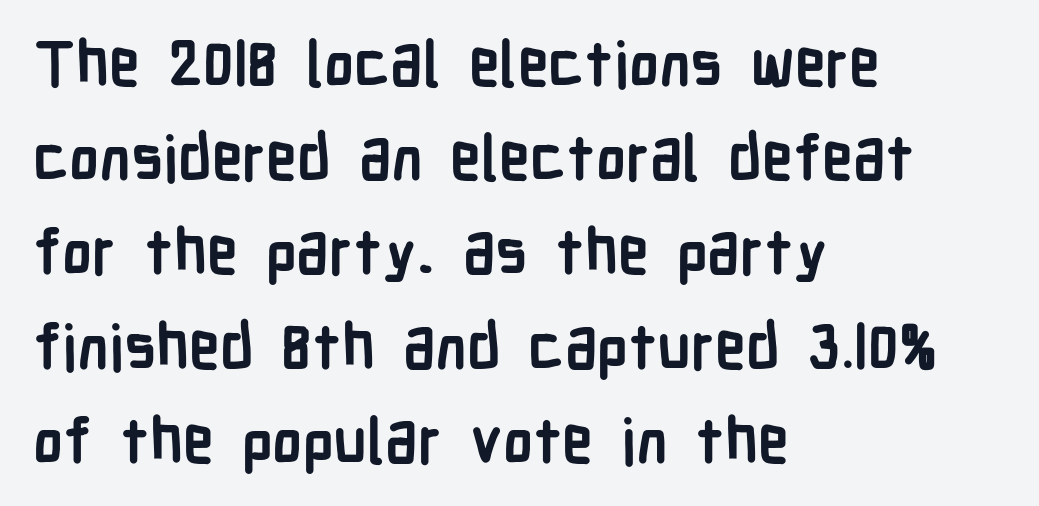
{"serif": "no", "italic": "no", "bold": "yes", "weight": "semibold", "width": "condensed", "stroke_contrast": "low", "x_height": "medium", "monospaced": "no", "underline": "no", "align": "left", "line_spacing": "normal", "line_spacing_ratio": 1.52, "letter_spacing": "normal", "letter_spacing_em": 0.0, "glyph_px": 62}
